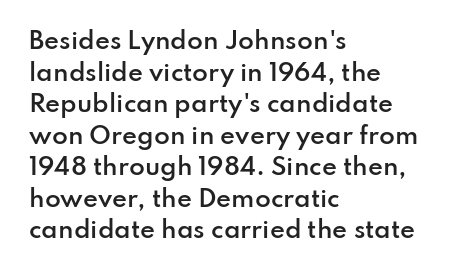
Q: Is the text bold? A: Semi-bold.
Q: Is the text italic (slanted)? A: No, it is upright.
Q: Is the text underlined? A: No.
Q: How is the paragraph aligned? A: Left-aligned.
Q: Is the spacing between letters normal or unusually wide? A: Normal.
Q: Is the spacing between lines tight, normal or loose? A: Normal.
